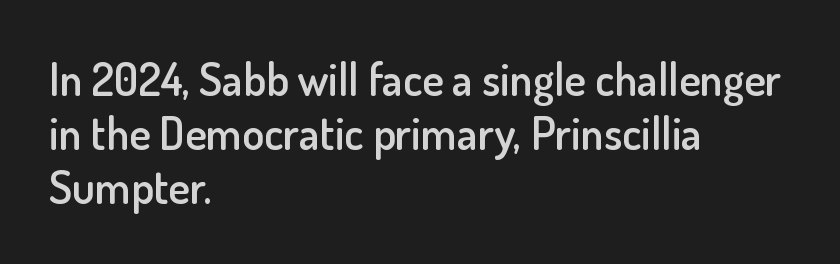
Q: Is the text bold? A: Semi-bold.
Q: Is the text italic (slanted)? A: No, it is upright.
Q: Is the typeface a serif or a sans-serif typeface? A: Sans-serif.
Q: Is the text underlined? A: No.
Q: How is the paragraph aligned? A: Left-aligned.
Q: Is the spacing between letters normal or unusually wide? A: Normal.
Q: Width (condensed, normal, or wide)? A: Normal.
Q: Stroke contrast? A: Low.
Q: x-height? A: Small.
Q: Monospaced? A: No.
